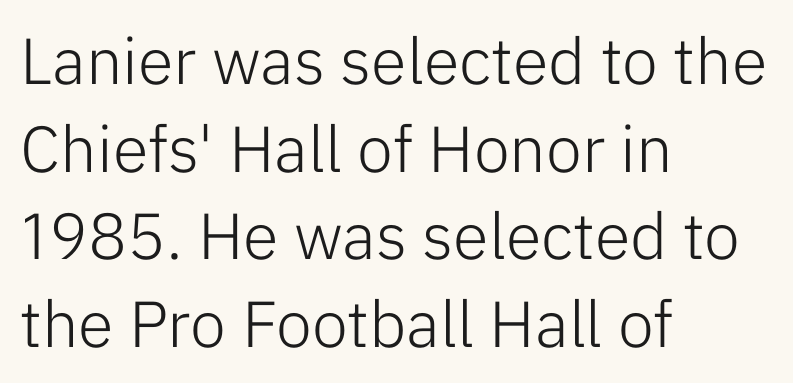
The typography opts for an upright posture over an oblique one. If you measured baseline to baseline, you'd find a middling distance. Type style note: lacks serifs. The face used here is proportionally spaced, like ordinary book or web type. The zone under the glyphs is completely vacant.
